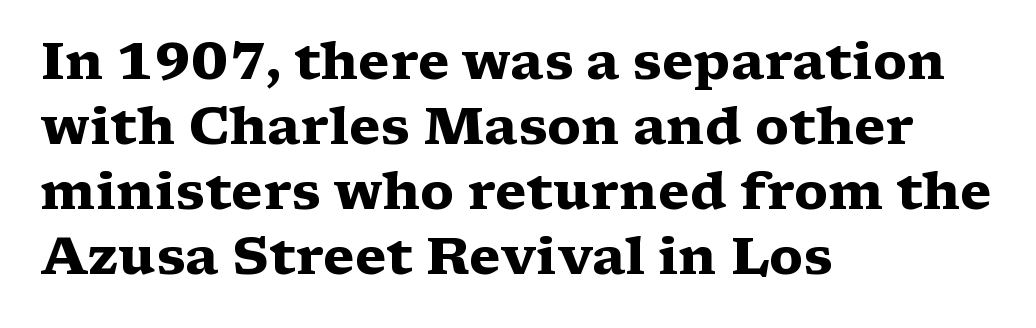
Q: Is the text bold? A: Yes.
Q: Is the text italic (slanted)? A: No, it is upright.
Q: Is the typeface a serif or a sans-serif typeface? A: Serif.
Q: Is the text underlined? A: No.
Q: How is the paragraph aligned? A: Left-aligned.
Q: Is the spacing between letters normal or unusually wide? A: Normal.
Q: Is the spacing between lines tight, normal or loose? A: Normal.
Q: Width (condensed, normal, or wide)? A: Wide.
Q: Stroke contrast? A: Medium.
Q: x-height? A: Medium.
Q: Monospaced? A: No.
